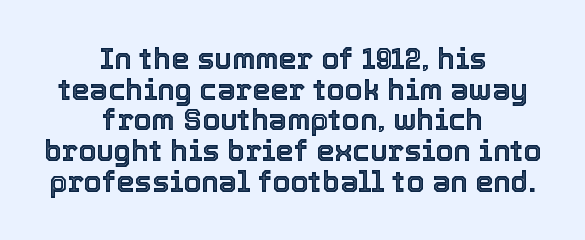
The image shows 29 px text type, upright; set centered, tight line spacing (1.06x), normal letter spacing, not underlined; a medium x-height.
